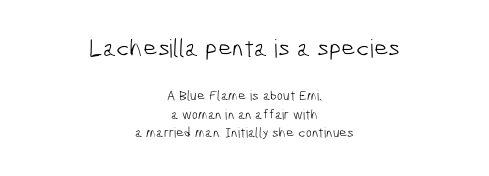
Top chunk: large. Bottom chunk: small. Inter-character spacing is left at the font's built-in metrics. A centered setting, common on invitations and titles, is used for this passage. Is the type heavy? It reads as light-to-regular instead.
